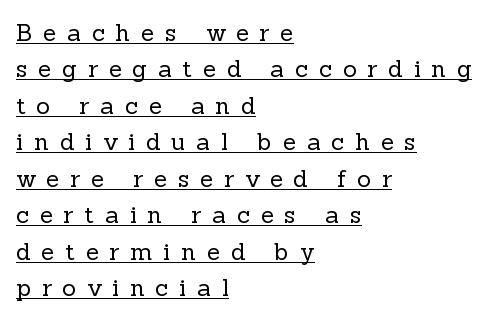
The letters look calm and open, with moderate or lighter stems. Honestly, the letter spacing is so wide it's the main thing you notice. The axis of the letterforms is exactly vertical. This rendering features underlined lettering.
